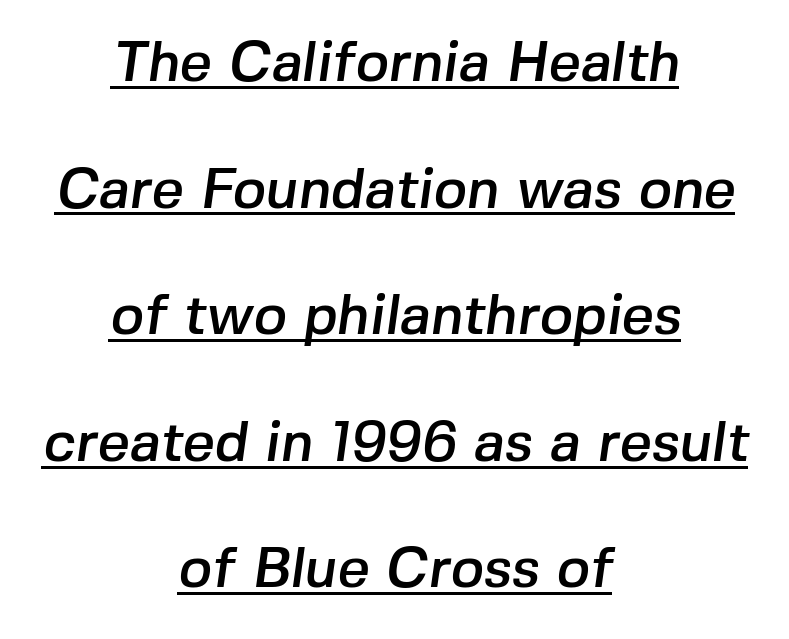
{"serif": "no", "width": "normal", "stroke_contrast": "low", "x_height": "medium", "monospaced": "no", "underline": "yes", "align": "center", "line_spacing": "loose", "line_spacing_ratio": 2.26, "letter_spacing": "normal", "letter_spacing_em": 0.0, "glyph_px": 56}
